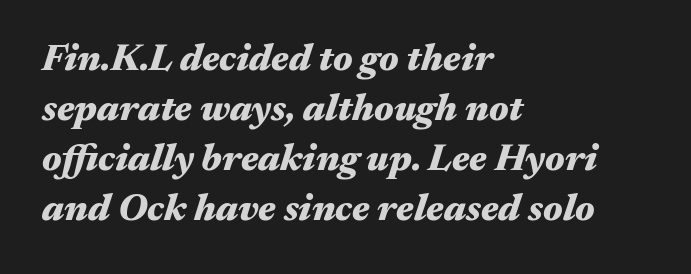
Q: Is the text bold? A: Yes.
Q: Is the text italic (slanted)? A: Yes, it leans right by about 17 degrees.
Q: Is the text underlined? A: No.
Q: How is the paragraph aligned? A: Left-aligned.
Q: Is the spacing between letters normal or unusually wide? A: Normal.
Q: Is the spacing between lines tight, normal or loose? A: Normal.
Q: Width (condensed, normal, or wide)? A: Wide.
Q: Stroke contrast? A: Medium.
Q: x-height? A: Medium.
Q: Monospaced? A: No.
